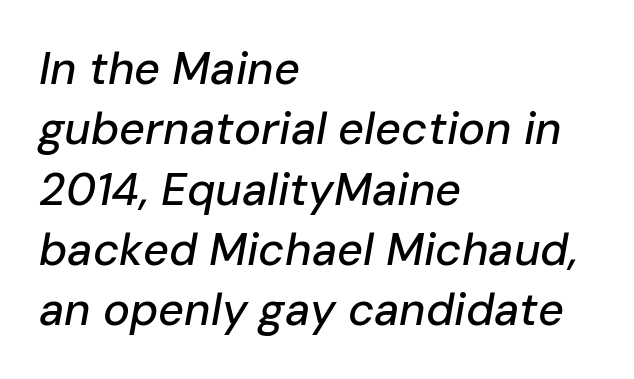
Q: Is the text italic (slanted)? A: Yes, it leans right by about 10 degrees.
Q: Is the text underlined? A: No.
Q: How is the paragraph aligned? A: Left-aligned.
Q: Is the spacing between letters normal or unusually wide? A: Normal.
Q: Is the spacing between lines tight, normal or loose? A: Normal.
Q: Width (condensed, normal, or wide)? A: Normal.
Q: Stroke contrast? A: Low.
Q: x-height? A: Medium.
Q: Monospaced? A: No.
